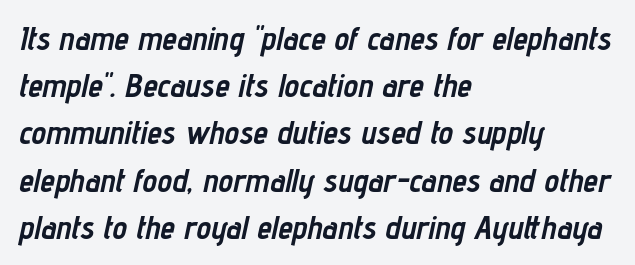
Honestly, the row spacing looks completely unremarkable. Check the space under the baseline: it is left empty. Caption: bold face, heavy strokes. Character widths vary here, with narrow letters taking less room than wide ones. The horizontal fit of the characters is conventional and even. The passage is arranged the way most books set body copy — flush left.
